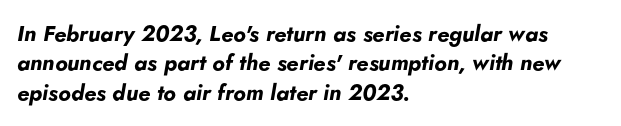
Teacher's note: observe the even left margin — that is flush-left alignment. Inter-character spacing is left at the font's built-in metrics. These lines were composed using italics. Leading matches the norm, producing a regular column. Heavy, bold letterforms.
